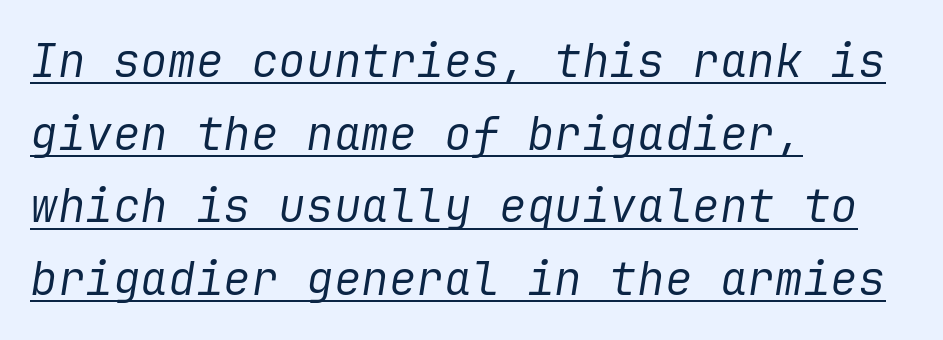
{"italic": "yes", "lean": "right", "slant_degrees": 9, "bold": "no", "weight": "regular", "width": "normal", "stroke_contrast": "low", "x_height": "medium", "underline": "yes", "align": "left", "line_spacing": "normal", "line_spacing_ratio": 1.58, "letter_spacing": "normal", "letter_spacing_em": 0.0, "glyph_px": 46}
